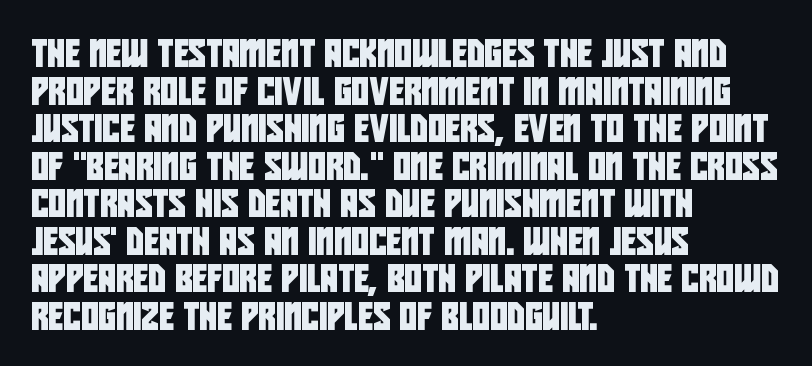
Caption: multi-line text, flush left, ragged right. Just letters on the line, the space beneath them empty. Line spacing here is normal. Words appear dense and cohesive because spacing is normal.
